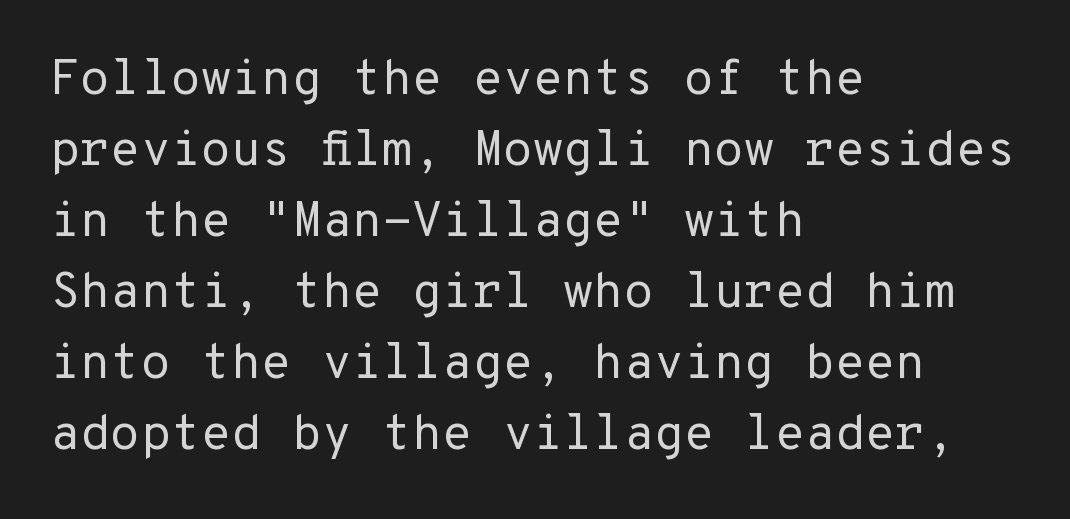
Q: Is the text bold? A: No.
Q: Is the text italic (slanted)? A: No, it is upright.
Q: Is the typeface a serif or a sans-serif typeface? A: Sans-serif.
Q: Is the text underlined? A: No.
Q: How is the paragraph aligned? A: Left-aligned.
Q: Is the spacing between letters normal or unusually wide? A: Normal.
Q: Is the spacing between lines tight, normal or loose? A: Normal.
Q: Width (condensed, normal, or wide)? A: Normal.
Q: Stroke contrast? A: Low.
Q: x-height? A: Medium.
Q: Monospaced? A: Yes.
